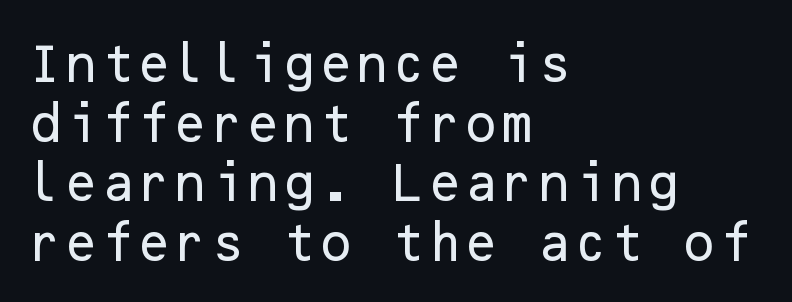
{"serif": "no", "italic": "no", "width": "normal", "stroke_contrast": "low", "x_height": "medium", "underline": "no", "align": "left", "line_spacing": "normal", "line_spacing_ratio": 1.42, "letter_spacing": "normal", "letter_spacing_em": 0.0, "glyph_px": 42}
